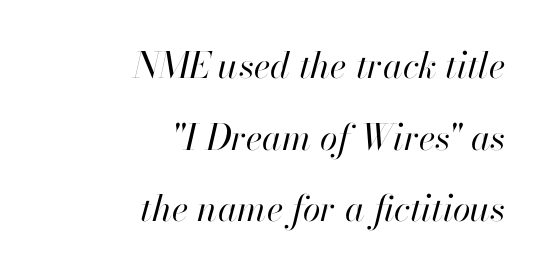
Stroke mass is kept to a normal reading level or below. When letters slant like this, we call the style italic. Varying glyph widths throughout — classic text-font behaviour. Unmarked baselines from the first word to the last. How would I describe the line gaps? Wide and relaxed.
